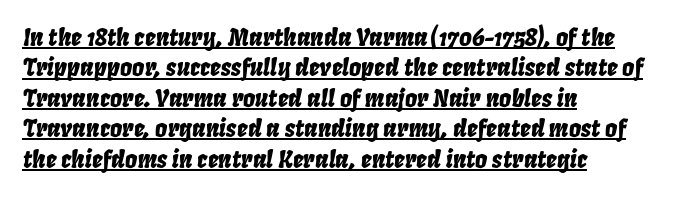
{"italic": "yes", "lean": "right", "slant_degrees": 8, "underline": "yes", "align": "left", "line_spacing": "normal", "line_spacing_ratio": 1.27, "letter_spacing": "normal", "letter_spacing_em": 0.0, "glyph_px": 24}
